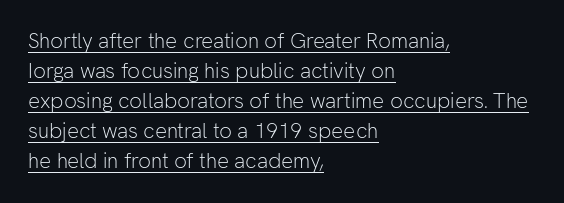
A light-to-regular cut is what we see here. This sample uses an upright cut, with every glyph sitting square on the baseline. The passage shown stacks its lines at a standard gap. Each line starts at the same left margin while the right side varies. The glyphs are accompanied by a horizontal stroke just below them. These lines keep a tight, regular rhythm from letter to letter.
